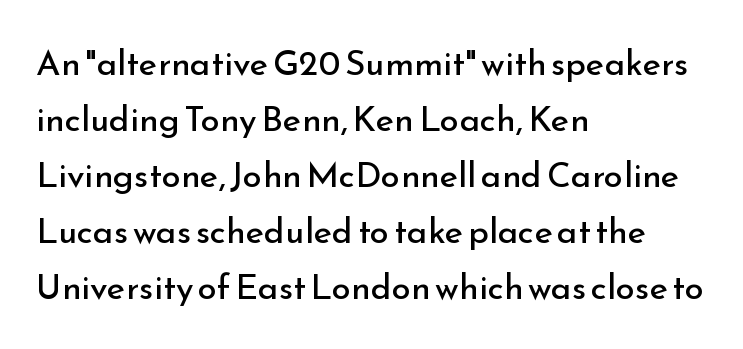
Look at the tracking — it's just the regular setting, nothing added. Weight: in the light-to-regular range. A typesetter would call this leading conventional body-copy spacing. Typographically, this falls in the sans-serif category. These lines are rendered in a variable-pitch font.
